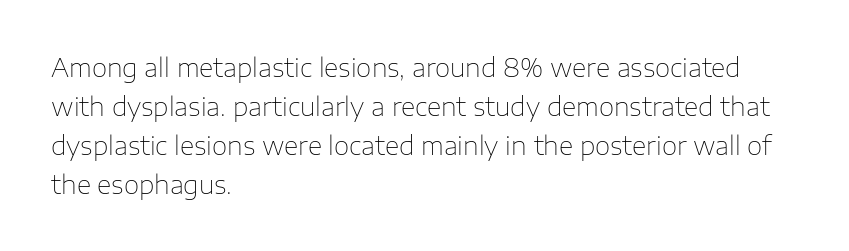
The space between consecutive lines is moderate. In terms of letterspacing, this is plain default setting. This rendering features lettering with no underline. Is the stroke heavy? The answer is a plain regular-or-lighter.
